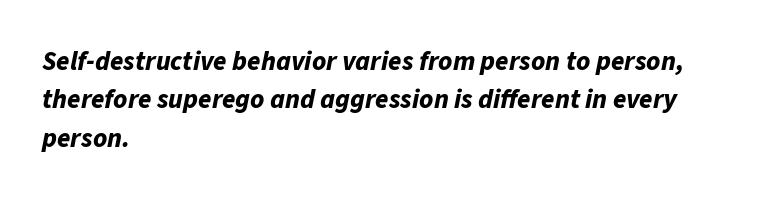
{"italic": "yes", "lean": "right", "slant_degrees": 11, "bold": "yes", "underline": "no", "align": "left", "line_spacing": "normal", "line_spacing_ratio": 1.42, "letter_spacing": "normal", "letter_spacing_em": 0.0, "glyph_px": 27}
